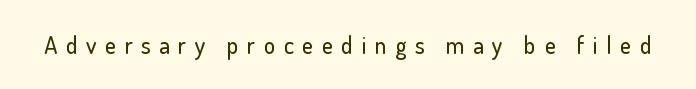
The image shows 24 px text type, upright; set unusually wide letter spacing (+0.35 em), not underlined.
